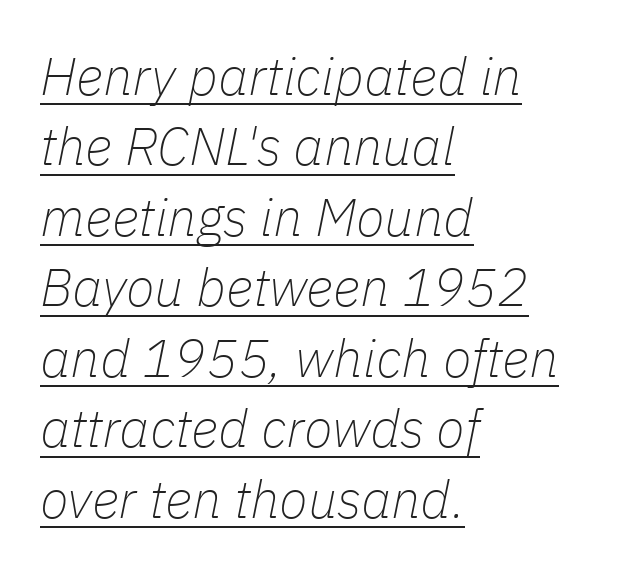
{"italic": "yes", "lean": "right", "slant_degrees": 11, "bold": "no", "weight": "thin", "width": "normal", "stroke_contrast": "low", "x_height": "medium", "monospaced": "no", "underline": "yes", "align": "left", "line_spacing": "normal", "line_spacing_ratio": 1.33, "letter_spacing": "normal", "letter_spacing_em": 0.0, "glyph_px": 53}
